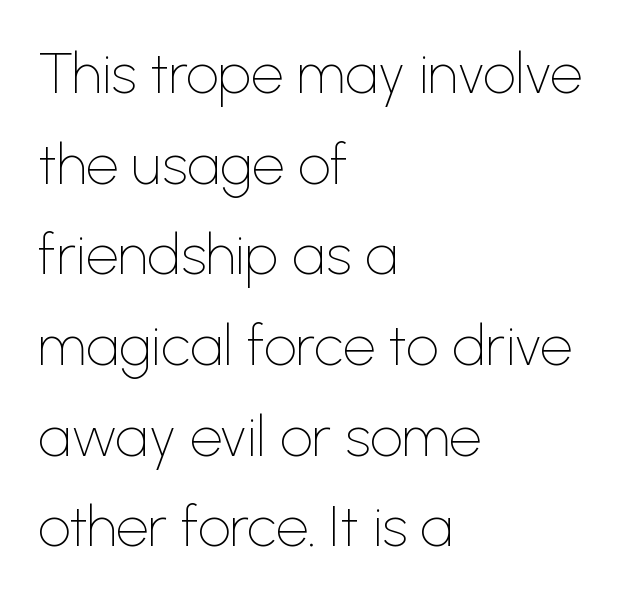
The words here are not underlined. Reading down the block, your eye returns to a fixed left position each line. The face used here is rendered with its standard letterfit. Is there much room between lines? A standard amount, neither cramped nor airy. In terms of letterform style, serifs are entirely absent. Quick note: not italic, upright.
